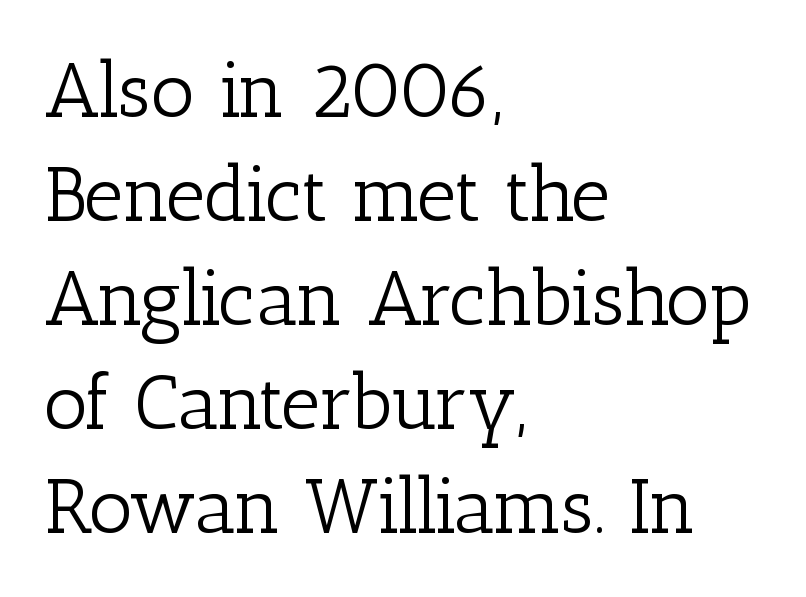
No extra ink here — the face is not bold. Vertical strokes here are truly vertical. The specimen omits any rule beneath the text block's lines. The setting favours the left margin, as ordinary paragraphs usually do. In terms of letterform style, serifs are clearly present.
